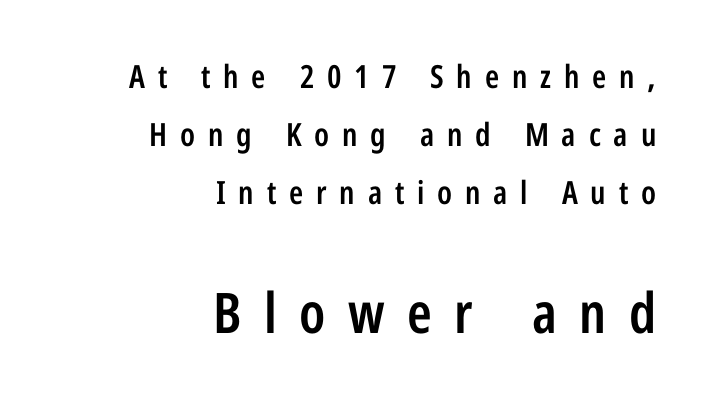
Q: Is the text bold? A: Semi-bold.
Q: Is the text italic (slanted)? A: No, it is upright.
Q: Is the typeface a serif or a sans-serif typeface? A: Sans-serif.
Q: Is the text underlined? A: No.
Q: How is the paragraph aligned? A: Right-aligned.
Q: Is the spacing between letters normal or unusually wide? A: Unusually wide.
Q: Which block of text is set in a larger size, the first (top) or the second (bottom)? A: The second (bottom) one.
Q: Width (condensed, normal, or wide)? A: Condensed.
Q: Stroke contrast? A: Low.
Q: x-height? A: Medium.
Q: Monospaced? A: No.
